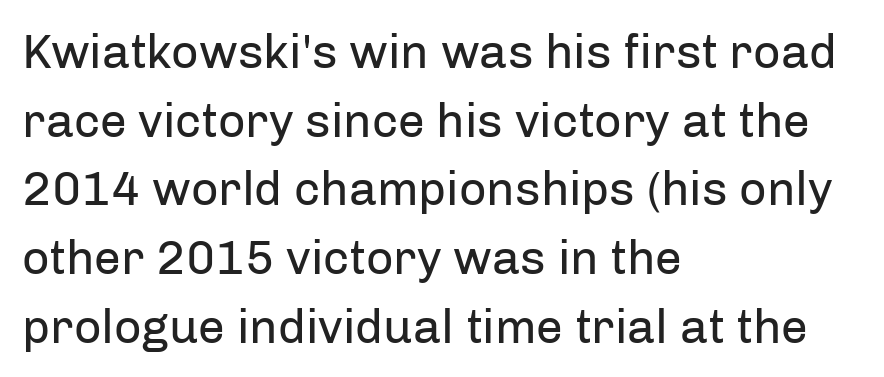
The image shows 48 px regular-weight sans-serif type, upright; set left-aligned, normal line spacing (1.43x), normal letter spacing, not underlined; low stroke contrast and a medium x-height.
